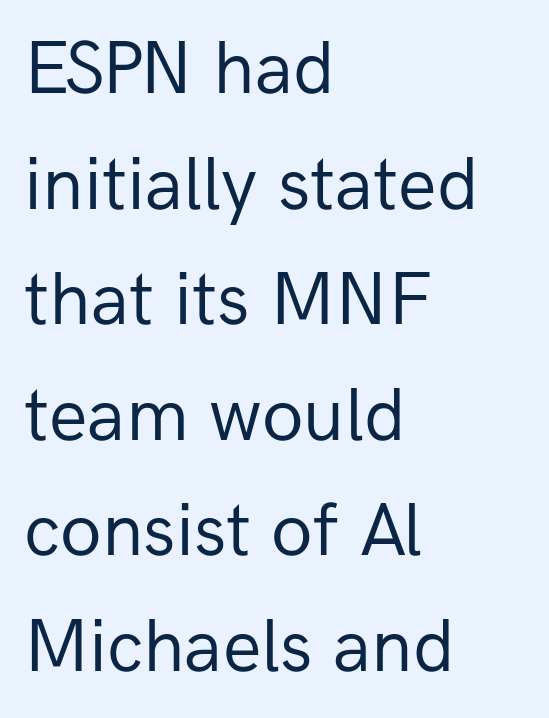
The image shows 76 px regular-weight sans-serif type, upright; set left-aligned, normal line spacing (1.52x), normal letter spacing, not underlined; low stroke contrast and a medium x-height.
